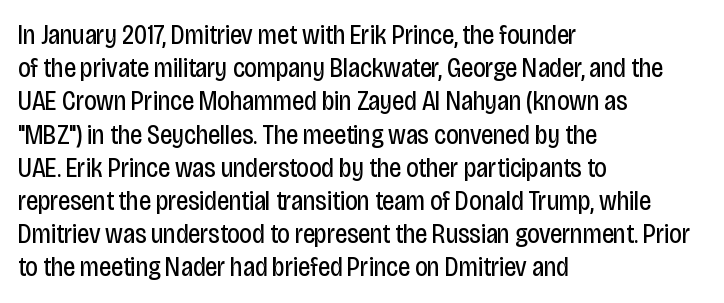
Q: Is the text bold? A: No.
Q: Is the text italic (slanted)? A: No, it is upright.
Q: Is the text underlined? A: No.
Q: How is the paragraph aligned? A: Left-aligned.
Q: Is the spacing between letters normal or unusually wide? A: Normal.
